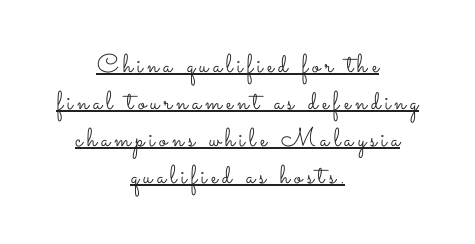
Q: Is the text bold? A: No.
Q: Is the text italic (slanted)? A: Yes.
Q: Is the text underlined? A: Yes.
Q: How is the paragraph aligned? A: Centered.
Q: Is the spacing between lines tight, normal or loose? A: Normal.
